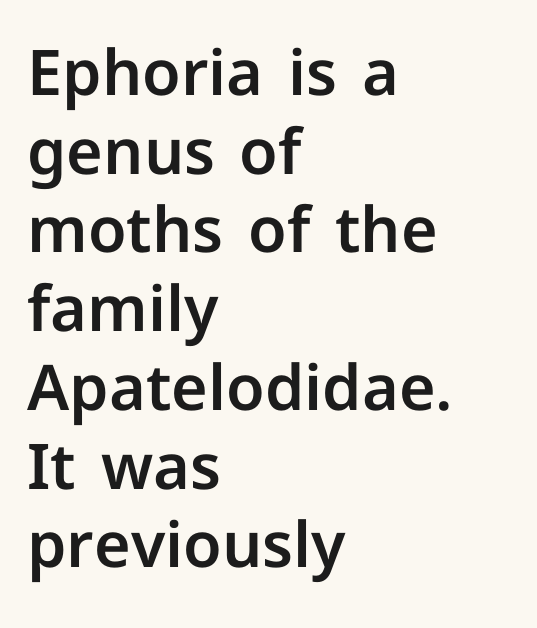
The image shows 63 px sans-serif type, upright; set left-aligned, normal line spacing (1.25x), normal letter spacing, not underlined; low stroke contrast and a medium x-height.
